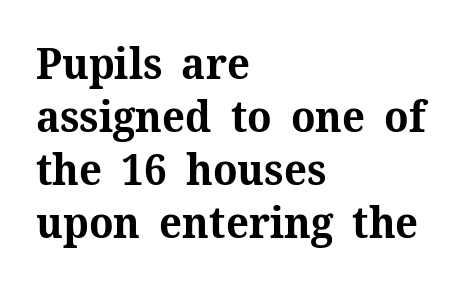
The image shows 43 px bold serif type, upright; set left-aligned, line spacing 1.23x, normal letter spacing, not underlined; medium stroke contrast and a medium x-height.
